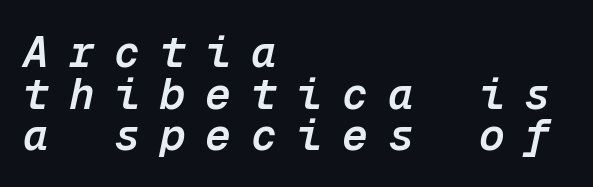
Q: Is the text bold? A: Semi-bold.
Q: Is the text italic (slanted)? A: Yes, it leans right by about 12 degrees.
Q: Is the text underlined? A: No.
Q: How is the paragraph aligned? A: Left-aligned.
Q: Is the spacing between letters normal or unusually wide? A: Unusually wide.
Q: Is the spacing between lines tight, normal or loose? A: Tight.
Q: Width (condensed, normal, or wide)? A: Normal.
Q: Stroke contrast? A: Low.
Q: x-height? A: Medium.
Q: Monospaced? A: Yes.
